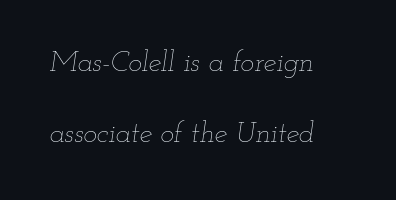
The passage is arranged the way most books set body copy — flush left. The face used here is rendered with its standard letterfit. Slant detected: the letters are inclined. The typeface has the unassuming heft of standard copy or less. The zone under the glyphs is completely vacant.
